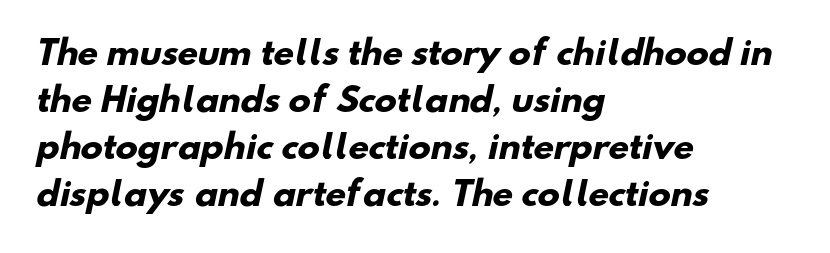
The image shows 33 px heavy sans-serif type; set left-aligned, normal line spacing (1.42x), normal letter spacing, not underlined; low stroke contrast and a small x-height.
